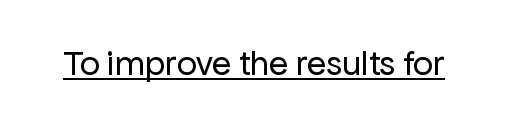
{"serif": "no", "italic": "no", "bold": "no", "weight": "regular", "width": "normal", "stroke_contrast": "low", "x_height": "medium", "monospaced": "no", "underline": "yes", "letter_spacing": "normal", "letter_spacing_em": 0.0, "glyph_px": 35}
